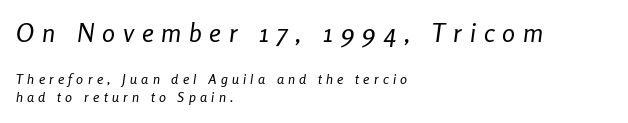
The image shows 26 px text type, italic (leaning right); set left-aligned, normal line spacing (1.29x), unusually wide letter spacing (+0.3 em), not underlined; the first (top) block is 1.86x larger.
